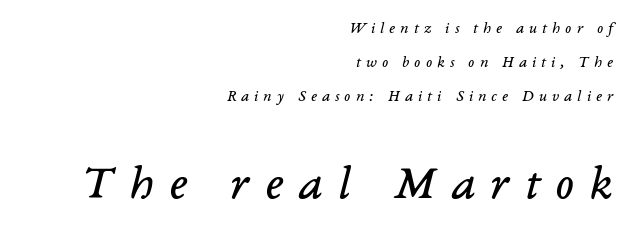
Baseline-to-baseline distance is far greater than the letter height. A serif font was chosen for this passage. Stroke thickness stays within the range of a standard reading face or lighter. This sample uses an oblique cut, with every glyph tilted off the vertical. These two chunks differ in scale, with the bottom chunk taking the larger measure. How are the letters spaced? Widely, with obvious added tracking.
